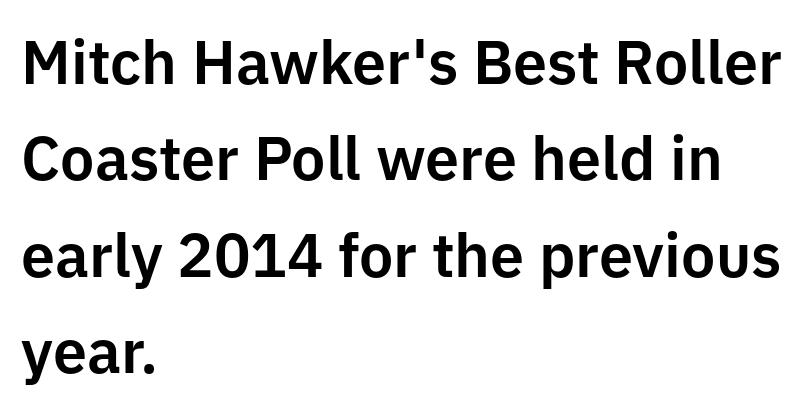
Q: Is the text italic (slanted)? A: No, it is upright.
Q: Is the typeface a serif or a sans-serif typeface? A: Sans-serif.
Q: Is the text underlined? A: No.
Q: How is the paragraph aligned? A: Left-aligned.
Q: Is the spacing between letters normal or unusually wide? A: Normal.
Q: Is the spacing between lines tight, normal or loose? A: Normal.
Q: Width (condensed, normal, or wide)? A: Normal.
Q: Stroke contrast? A: Low.
Q: x-height? A: Medium.
Q: Monospaced? A: No.
